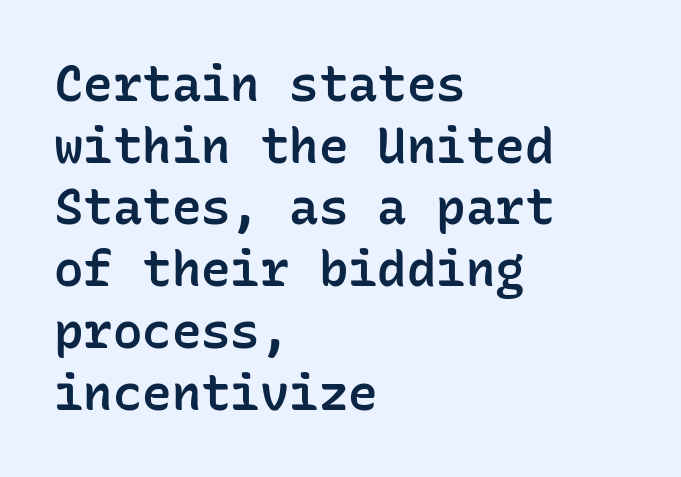
The image shows 49 px semibold sans-serif type, upright, monospaced; set left-aligned, normal line spacing (1.26x), normal letter spacing, not underlined; low stroke contrast and a medium x-height.
